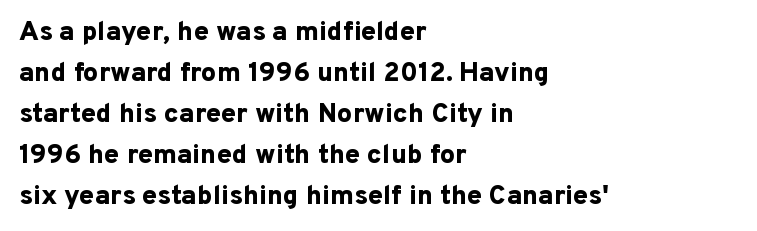
Line beginnings align vertically; line endings do not. Between one letter and the next there's only the usual sliver of space. Notice how descenders clear the ascenders below comfortably — that's standard leading. Does the lettering tilt? It doesn't — this is upright. Letters rest on an invisible, unmarked baseline.
